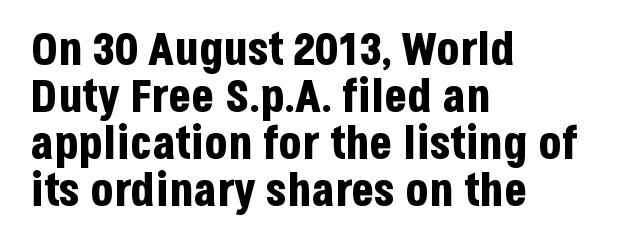
No feet cap the strokes, marking this as sans-serif type. The lines in this sample share a left origin and differ only in where they stop. How heavy is the stroke? Heavy — this is a bold. The passage shown stacks its lines with hardly any gap.
